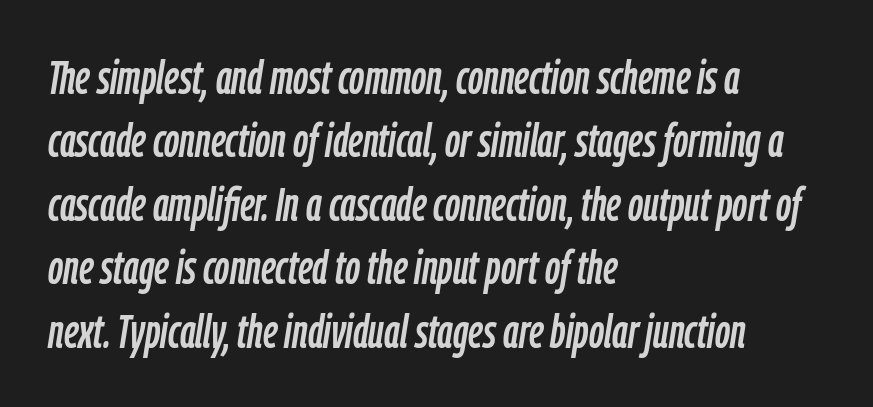
Typeset ragged right — the left edge is the straight one. Note the varied advance widths — an 'i' is clearly narrower than an 'm'. Regarding leading, the lines here are spaced in the standard way. The typography opts for an oblique posture over an upright one. The line texture is even and compact thanks to regular tracking.
